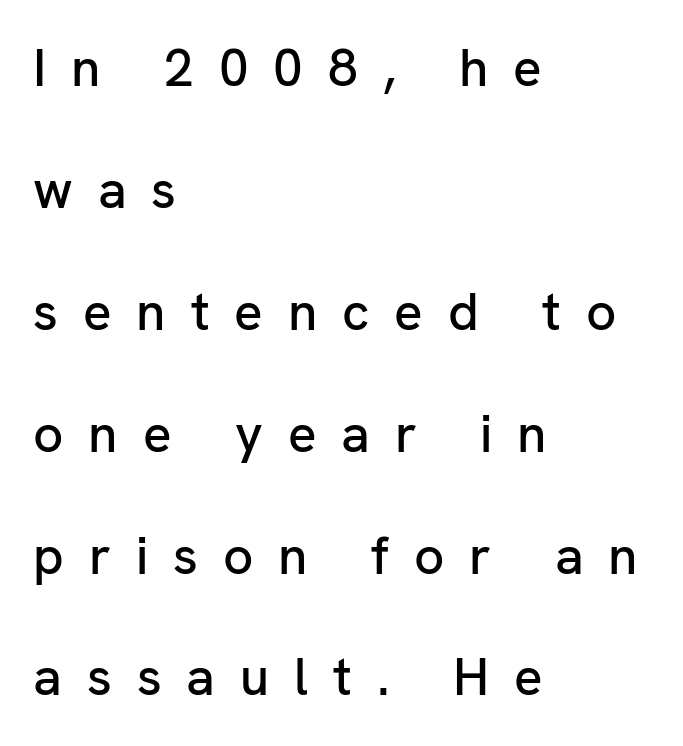
Posture: straight, roman, zero tilt. A bare baseline throughout the passage. Display-style spreading of the glyphs; the letterfit is very open. In terms of leading, this rendering errs on the spacious side. Character widths vary here, with narrow letters taking less room than wide ones. Short and long lines alike share a common starting point at left.
